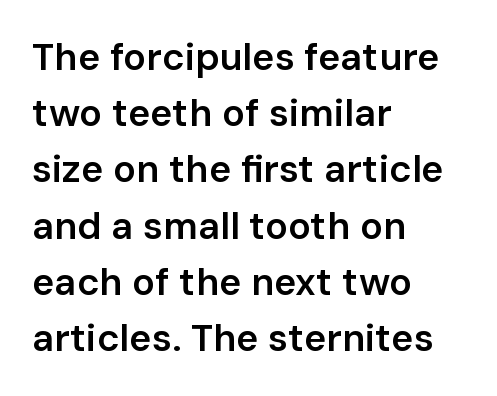
Does the leading feel generous? No, just average. Tracking here is standard; glyphs follow each other at the usual distance. Font category for this specimen: sans-serif. It's the straight-up-and-down kind of type. Do the characters align in a grid? No, the font is proportional.
